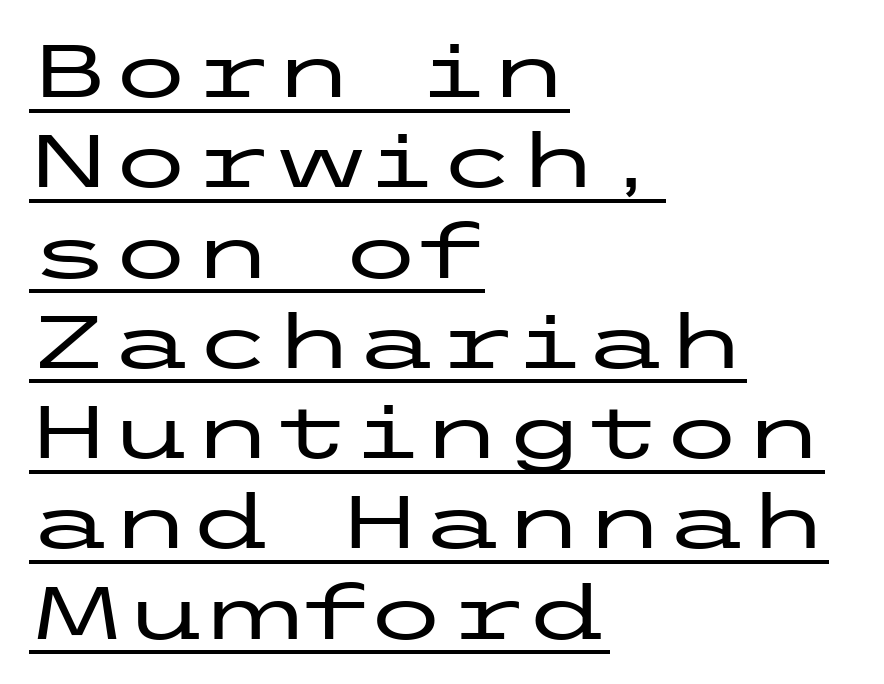
The image shows 74 px wide sans-serif type, upright; set left-aligned, line spacing 1.22x, normal letter spacing, underlined; low stroke contrast and a medium x-height.
